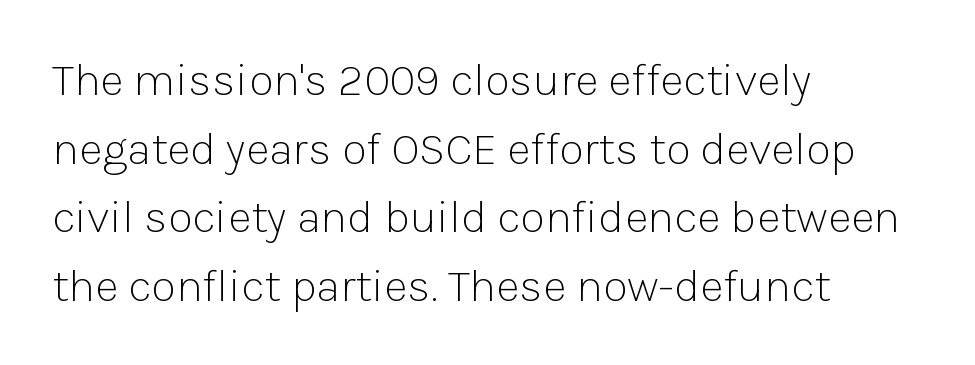
Q: Is the text bold? A: No.
Q: Is the text italic (slanted)? A: No, it is upright.
Q: Is the typeface a serif or a sans-serif typeface? A: Sans-serif.
Q: Is the text underlined? A: No.
Q: How is the paragraph aligned? A: Left-aligned.
Q: Is the spacing between letters normal or unusually wide? A: Normal.
Q: Is the spacing between lines tight, normal or loose? A: Normal.
Q: Width (condensed, normal, or wide)? A: Normal.
Q: Stroke contrast? A: Low.
Q: x-height? A: Medium.
Q: Monospaced? A: No.
